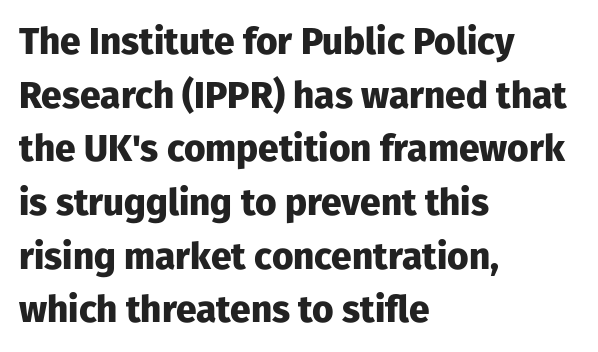
{"serif": "no", "italic": "no", "bold": "yes", "weight": "heavy", "width": "normal", "stroke_contrast": "low", "x_height": "medium", "monospaced": "no", "underline": "no", "align": "left", "line_spacing": "normal", "line_spacing_ratio": 1.45, "letter_spacing": "normal", "letter_spacing_em": 0.0, "glyph_px": 37}
